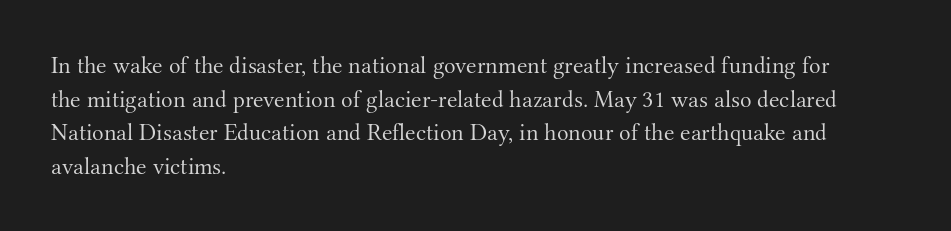
Does the copy run flush right? No — it runs flush left. Does extra space separate the letters? No, they use regular spacing. The letters look calm and open, with moderate or lighter stems. Beneath every word, the page is bare. Normally led — the rows are evenly, conventionally spaced.
